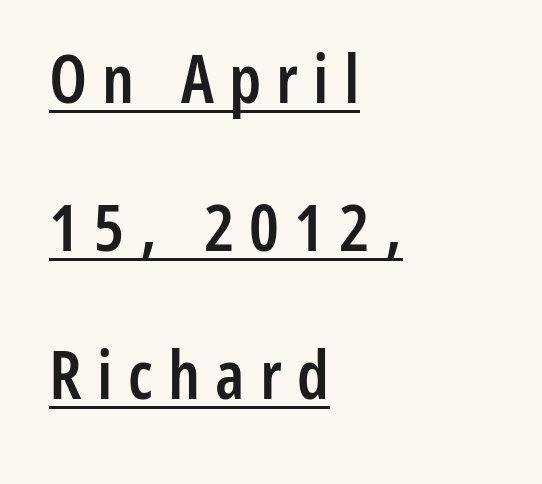
{"serif": "no", "italic": "no", "bold": "semi", "weight": "semibold", "width": "condensed", "stroke_contrast": "low", "x_height": "medium", "monospaced": "no", "underline": "yes", "align": "left", "line_spacing": "loose", "line_spacing_ratio": 2.24, "letter_spacing": "wide", "letter_spacing_em": 0.23, "glyph_px": 66}
